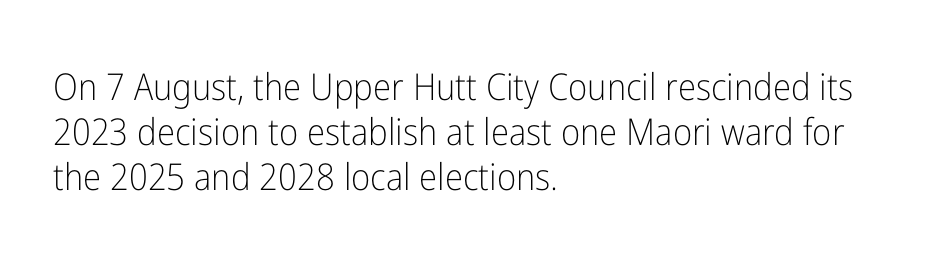
The image shows 37 px light, condensed sans-serif type, upright; set left-aligned, line spacing 1.22x, normal letter spacing, not underlined; low stroke contrast and a medium x-height.
